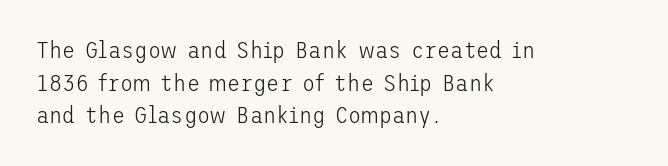
{"italic": "no", "bold": "no", "underline": "no", "align": "left", "line_spacing": "normal", "line_spacing_ratio": 1.36, "letter_spacing": "normal", "letter_spacing_em": 0.0, "glyph_px": 24}
